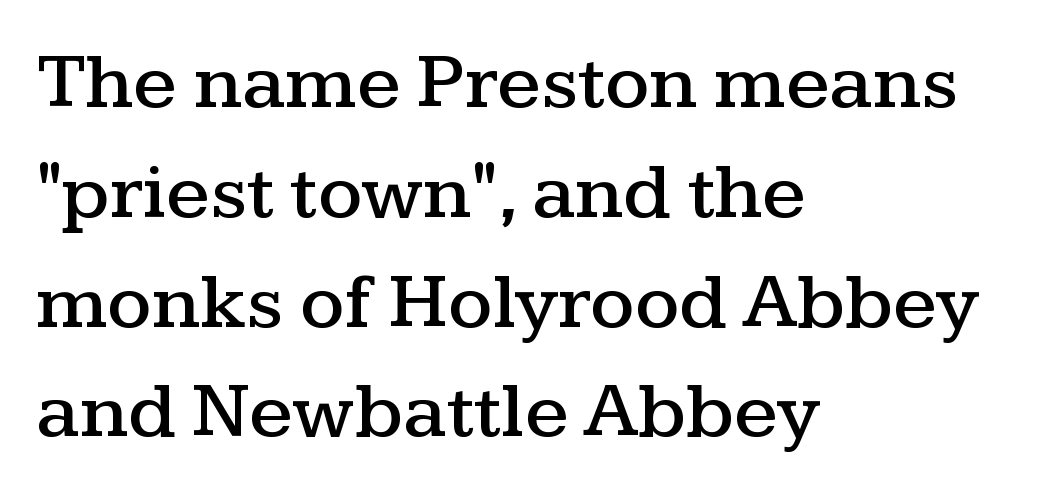
Each letter keeps its own natural width here, so spacing adapts to shape. The letters stand upright; this is a roman face. The designer left line spacing at the default. A typesetter would call this zero additional tracking.
